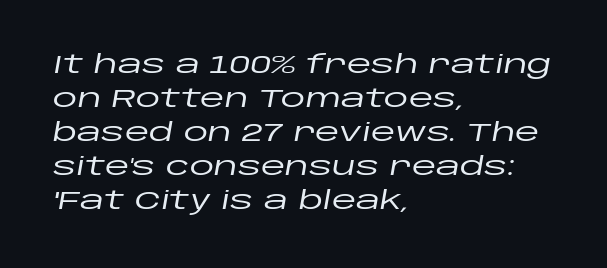
{"italic": "yes", "lean": "right", "slant_degrees": 10, "underline": "no", "align": "left", "line_spacing": "normal", "line_spacing_ratio": 1.36, "letter_spacing": "normal", "letter_spacing_em": 0.0, "glyph_px": 25}
